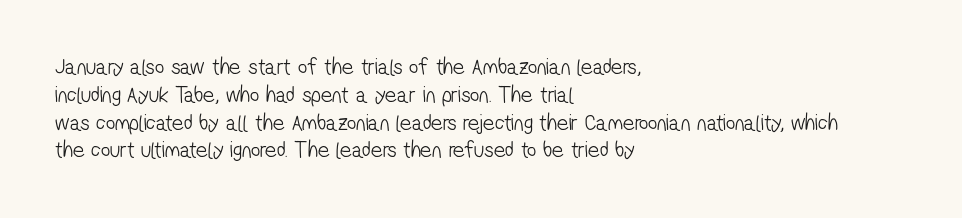
Q: Is the text bold? A: No.
Q: Is the text underlined? A: No.
Q: How is the paragraph aligned? A: Left-aligned.
Q: Is the spacing between letters normal or unusually wide? A: Normal.
